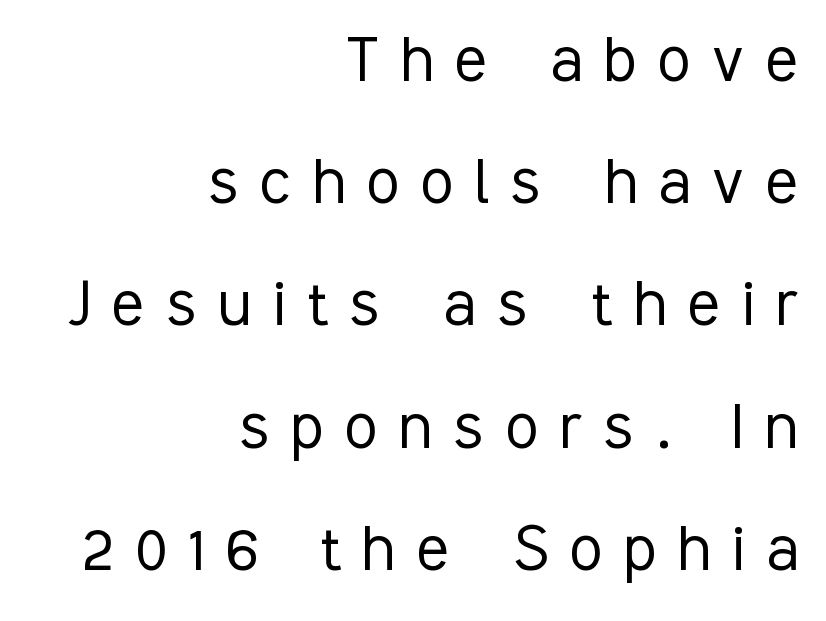
The image shows 75 px light, condensed sans-serif type, upright; set right-aligned, normal line spacing (1.63x), unusually wide letter spacing (+0.29 em), not underlined; low stroke contrast and a medium x-height.
